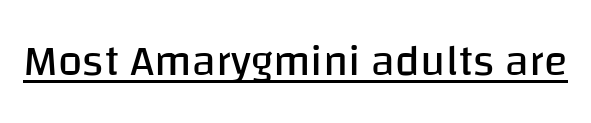
The image shows 44 px regular-weight sans-serif type, upright; set normal letter spacing, underlined; low stroke contrast and a large x-height.
